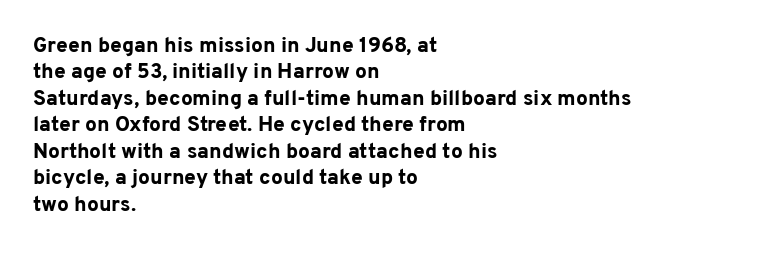
The image shows 21 px bold type, upright; set left-aligned, normal line spacing (1.26x), normal letter spacing, not underlined.
